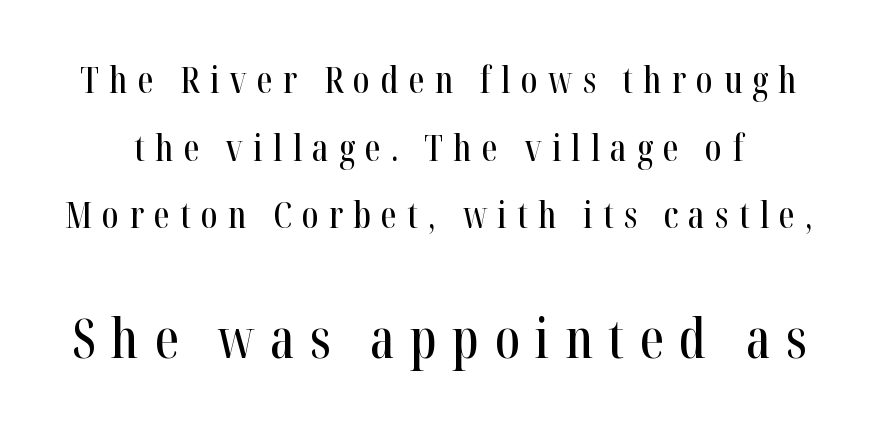
The image shows 54 px condensed serif type, upright; set line spacing 1.88x, unusually wide letter spacing (+0.28 em), not underlined; the second (bottom) block is 1.5x larger; high stroke contrast and a medium x-height.
